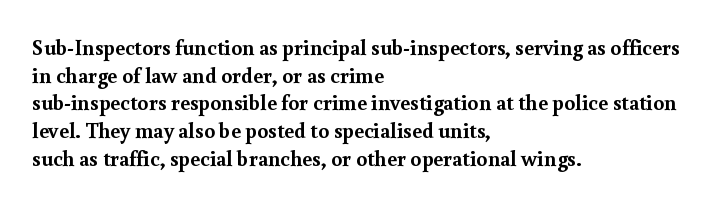
Q: Is the text bold? A: Yes.
Q: Is the text italic (slanted)? A: No, it is upright.
Q: Is the text underlined? A: No.
Q: How is the paragraph aligned? A: Left-aligned.
Q: Is the spacing between letters normal or unusually wide? A: Normal.
Q: Is the spacing between lines tight, normal or loose? A: Normal.
